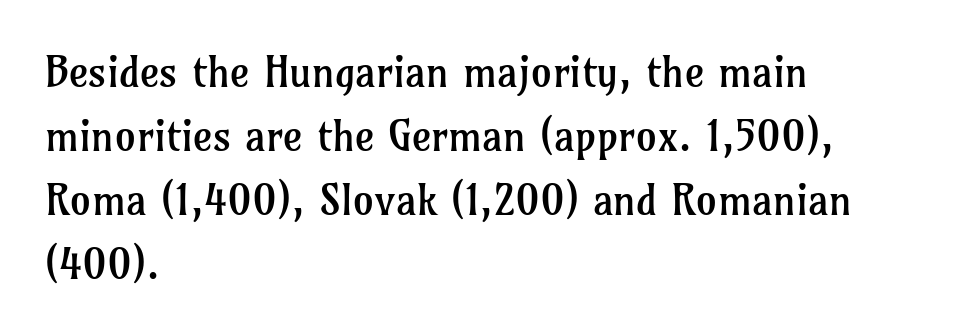
{"serif": "yes", "italic": "no", "bold": "no", "weight": "regular", "width": "normal", "stroke_contrast": "low", "x_height": "medium", "monospaced": "no", "underline": "no", "align": "left", "line_spacing": "normal", "line_spacing_ratio": 1.52, "letter_spacing": "normal", "letter_spacing_em": 0.0, "glyph_px": 42}
